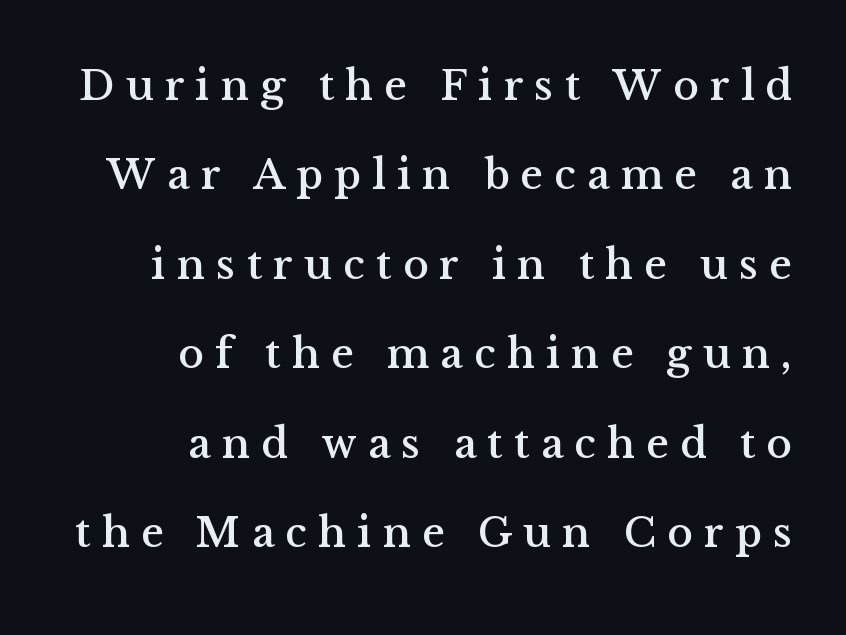
The image shows 43 px serif type, upright; set right-aligned, loose line spacing (2.08x), unusually wide letter spacing (+0.26 em), not underlined; medium stroke contrast and a medium x-height.
